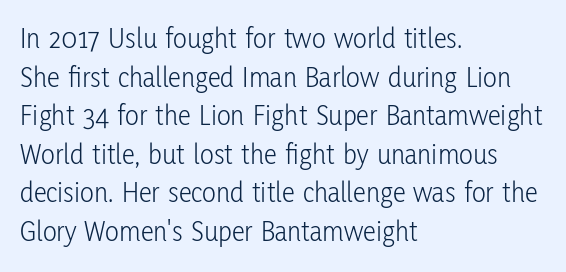
The image shows 29 px light, condensed sans-serif type, upright; set left-aligned, normal line spacing (1.33x), normal letter spacing, not underlined; low stroke contrast and a medium x-height.
